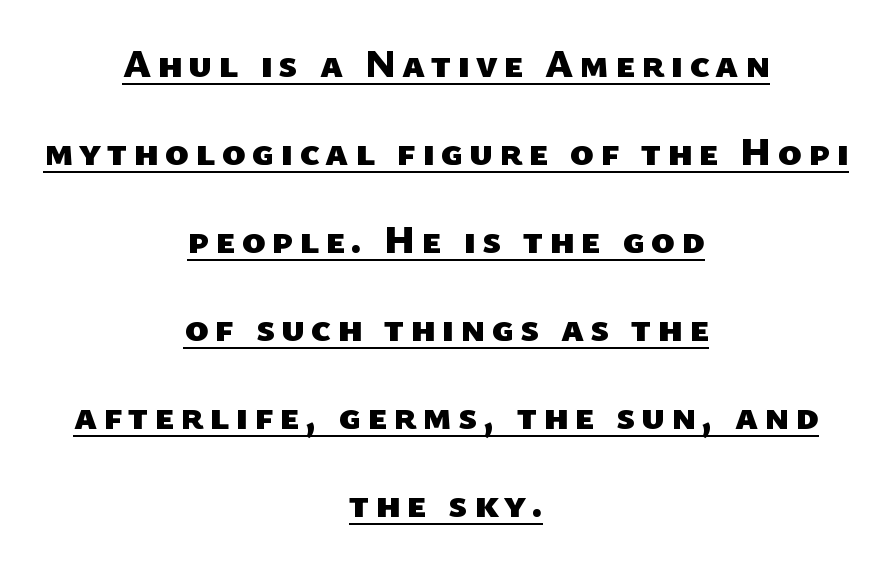
The characters look thick and weighty, a clear bold. Underlining? Definitely there. The rendering shows plain stroke endings on the letterforms — a sans-serif design. Notice how the passage keeps no hard edge, just a central spine. The rendering uses natural spacing where letterforms have individual widths. Baseline-to-baseline distance is far greater than the letter height.
